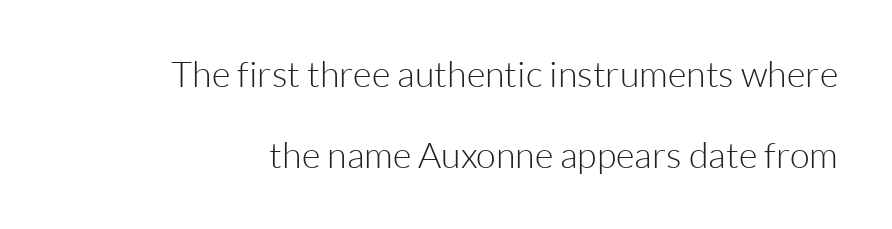
The image shows 36 px light sans-serif type, upright; set loose line spacing (2.24x), normal letter spacing, not underlined; low stroke contrast and a medium x-height.
